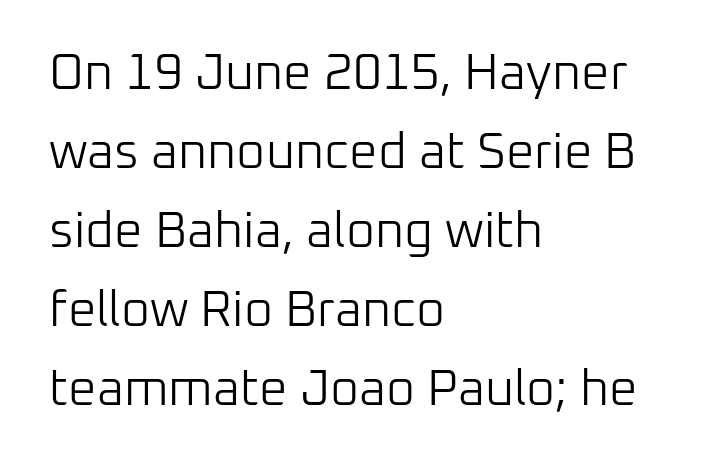
The area under the type is left untouched. This sample is left-justified, so line endings fall wherever the words run out. Caption: standard tracking, unaltered. Does the lettering tilt? It doesn't — this is upright. Each stroke keeps to a modest, everyday thickness or less.
